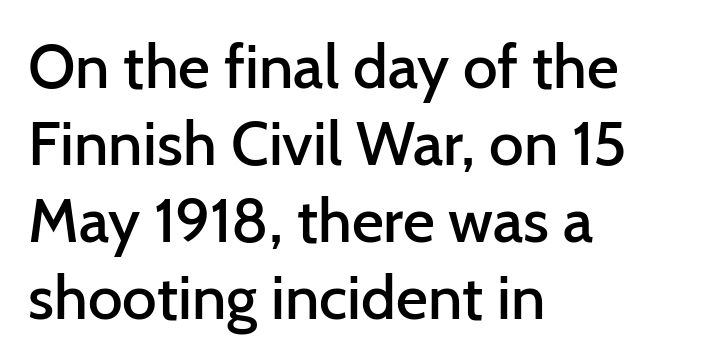
Q: Is the text bold? A: Semi-bold.
Q: Is the text italic (slanted)? A: No, it is upright.
Q: Is the typeface a serif or a sans-serif typeface? A: Sans-serif.
Q: Is the text underlined? A: No.
Q: How is the paragraph aligned? A: Left-aligned.
Q: Is the spacing between letters normal or unusually wide? A: Normal.
Q: Width (condensed, normal, or wide)? A: Normal.
Q: Stroke contrast? A: Low.
Q: x-height? A: Medium.
Q: Monospaced? A: No.
